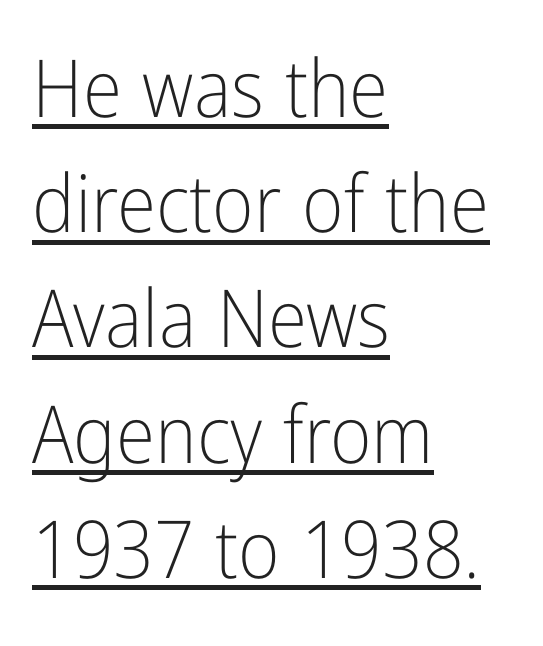
Q: Is the text bold? A: No.
Q: Is the text italic (slanted)? A: No, it is upright.
Q: Is the typeface a serif or a sans-serif typeface? A: Sans-serif.
Q: Is the text underlined? A: Yes.
Q: How is the paragraph aligned? A: Left-aligned.
Q: Is the spacing between letters normal or unusually wide? A: Normal.
Q: Is the spacing between lines tight, normal or loose? A: Normal.
Q: Width (condensed, normal, or wide)? A: Condensed.
Q: Stroke contrast? A: Low.
Q: x-height? A: Medium.
Q: Monospaced? A: No.
